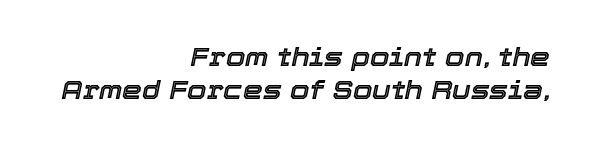
The whole block is typeset with a tilt. Summary of vertical rhythm: regular, with standard interline spacing. Glance below the letters and you will spot only blank space. Right-aligned paragraph, ragged on the left. Short note: letters normally spaced.
